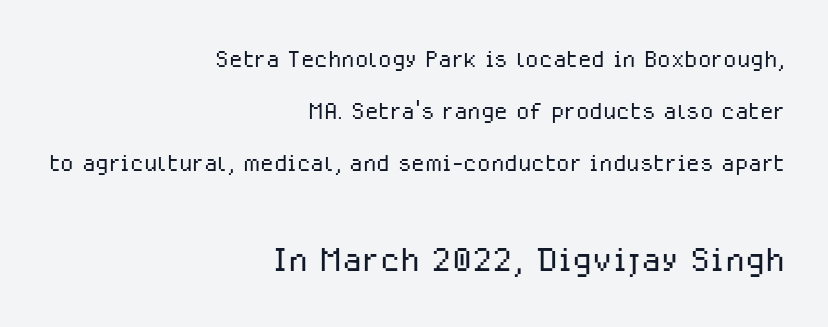
Q: Is the text bold? A: No.
Q: Is the text italic (slanted)? A: No, it is upright.
Q: Is the typeface a serif or a sans-serif typeface? A: Sans-serif.
Q: Is the text underlined? A: No.
Q: How is the paragraph aligned? A: Right-aligned.
Q: Is the spacing between letters normal or unusually wide? A: Normal.
Q: Is the spacing between lines tight, normal or loose? A: Normal.
Q: Which block of text is set in a larger size, the first (top) or the second (bottom)? A: The second (bottom) one.
Q: Width (condensed, normal, or wide)? A: Normal.
Q: Stroke contrast? A: Low.
Q: x-height? A: Medium.
Q: Monospaced? A: No.
